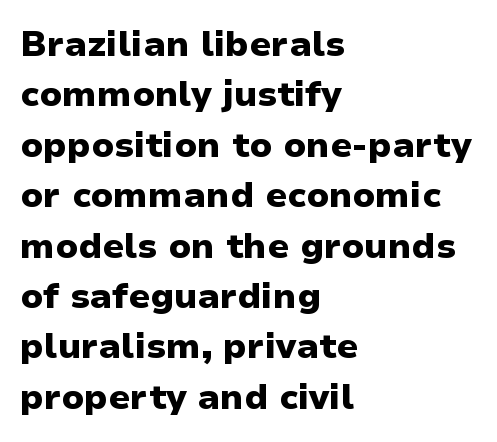
Anything drawn beneath the words? Only blank space. Nope, no serifs anywhere on these letters. This block has exactly the height ordinary leading produces. Each word holds together tightly as a unit, with standard inter-letter gaps. Unlike italic type, these characters show no tilt at all.
